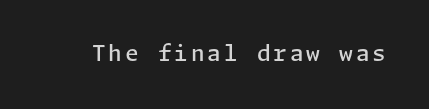
Q: Is the text bold? A: Semi-bold.
Q: Is the text italic (slanted)? A: No, it is upright.
Q: Is the text underlined? A: No.
